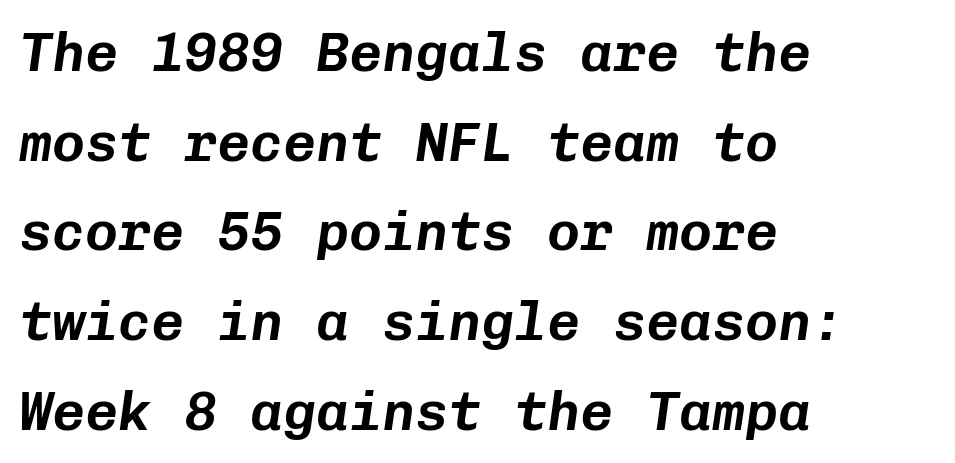
The image shows 55 px text type, italic (leaning right), monospaced; set left-aligned, normal line spacing (1.63x), normal letter spacing, not underlined; low stroke contrast and a medium x-height.
